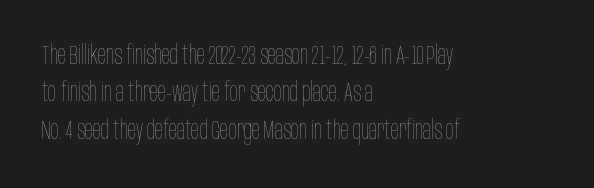
{"italic": "no", "bold": "no", "underline": "no", "align": "left", "line_spacing": "normal", "line_spacing_ratio": 1.38, "letter_spacing": "normal", "letter_spacing_em": 0.0, "glyph_px": 27}
